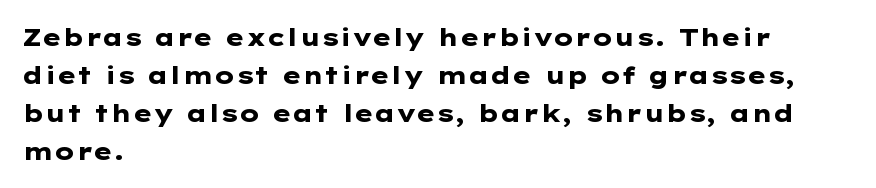
{"italic": "no", "bold": "yes", "underline": "no", "align": "left", "line_spacing": "normal", "line_spacing_ratio": 1.58, "letter_spacing": "normal", "letter_spacing_em": 0.0, "glyph_px": 24}
